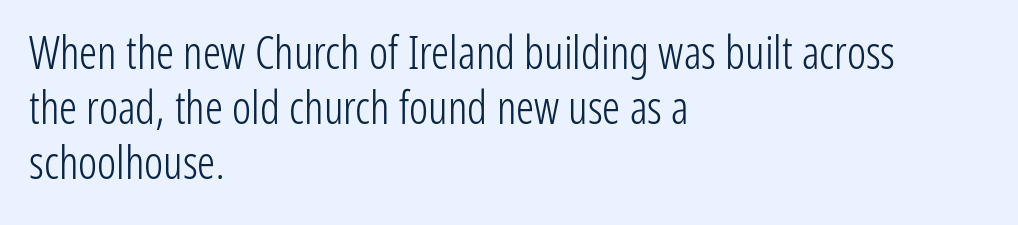
The image shows 45 px light, condensed sans-serif type, upright; set left-aligned, line spacing 1.22x, normal letter spacing, not underlined; low stroke contrast and a medium x-height.
